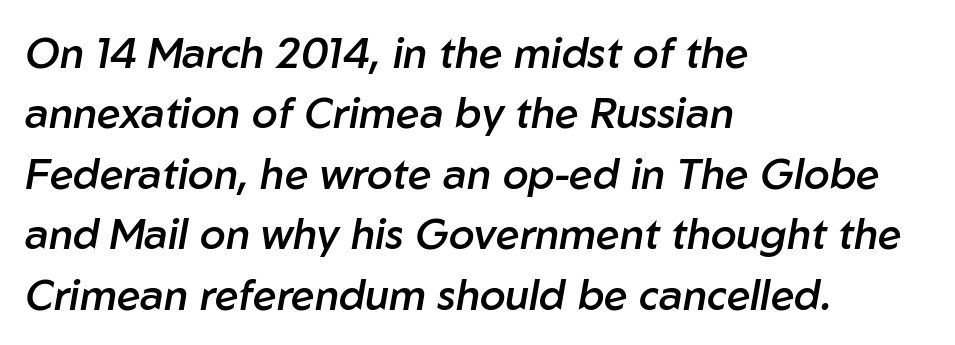
The line texture is even and compact thanks to regular tracking. Note the varied advance widths — an 'i' is clearly narrower than an 'm'. Each new line begins a customary step beneath the previous one. On the weight axis this lands at semibold, roughly 600. Quick note: underline off. Emphasis-style slanted type is in use.
